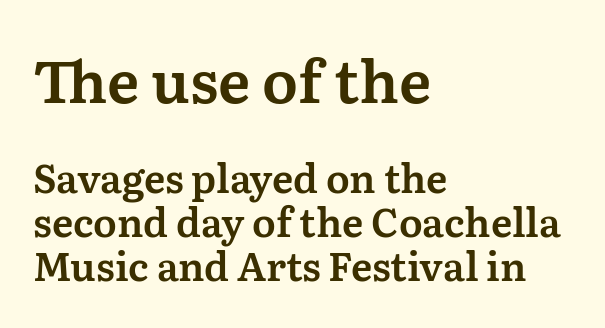
{"serif": "yes", "italic": "no", "width": "normal", "stroke_contrast": "medium", "x_height": "medium", "monospaced": "no", "underline": "no", "align": "left", "line_spacing": "tight", "line_spacing_ratio": 1.13, "letter_spacing": "normal", "letter_spacing_em": 0.0, "larger_block": "first", "size_ratio": 1.51, "glyph_px": 59}
